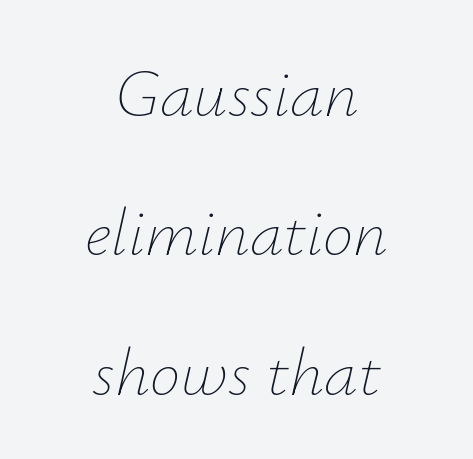
Q: Is the text bold? A: No.
Q: Is the text italic (slanted)? A: Yes, it leans right by about 12 degrees.
Q: Is the text underlined? A: No.
Q: How is the paragraph aligned? A: Centered.
Q: Is the spacing between letters normal or unusually wide? A: Normal.
Q: Is the spacing between lines tight, normal or loose? A: Loose.
Q: Width (condensed, normal, or wide)? A: Normal.
Q: Stroke contrast? A: Low.
Q: x-height? A: Small.
Q: Monospaced? A: No.
